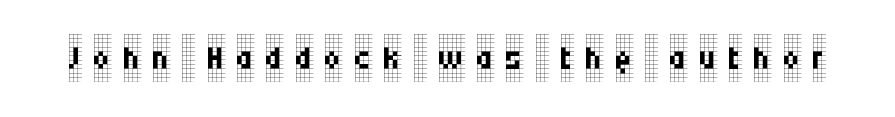
{"serif": "yes", "italic": "no", "bold": "no", "weight": "regular", "width": "condensed", "stroke_contrast": "low", "x_height": "large", "monospaced": "no", "underline": "no", "letter_spacing": "wide", "letter_spacing_em": 0.25, "glyph_px": 48}
